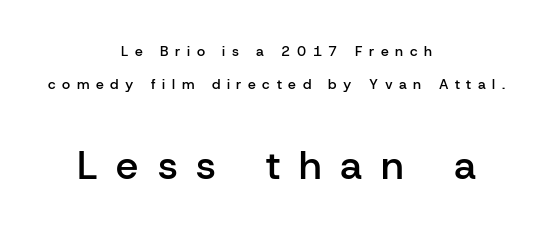
{"serif": "no", "italic": "no", "bold": "semi", "weight": "semibold", "width": "normal", "stroke_contrast": "low", "x_height": "medium", "monospaced": "no", "underline": "no", "align": "center", "line_spacing": "loose", "line_spacing_ratio": 2.33, "letter_spacing": "wide", "letter_spacing_em": 0.47, "larger_block": "second", "size_ratio": 2.86, "glyph_px": 40}
